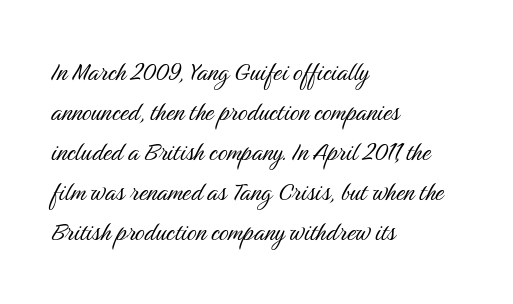
Q: Is the text bold? A: No.
Q: Is the text italic (slanted)? A: Yes.
Q: Is the typeface a serif or a sans-serif typeface? A: Sans-serif.
Q: Is the text underlined? A: No.
Q: How is the paragraph aligned? A: Left-aligned.
Q: Is the spacing between letters normal or unusually wide? A: Normal.
Q: Is the spacing between lines tight, normal or loose? A: Normal.
Q: Width (condensed, normal, or wide)? A: Condensed.
Q: Stroke contrast? A: Medium.
Q: x-height? A: Medium.
Q: Monospaced? A: No.
